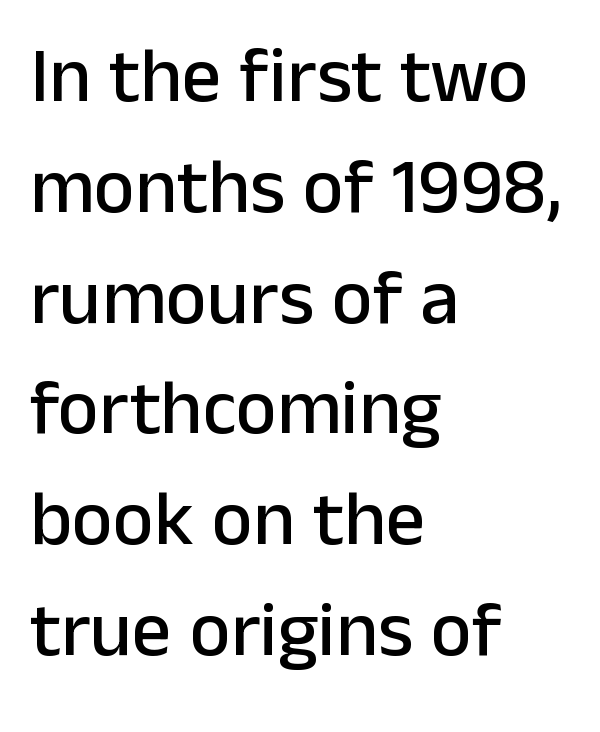
{"serif": "no", "italic": "no", "width": "normal", "stroke_contrast": "low", "x_height": "medium", "monospaced": "no", "underline": "no", "align": "left", "line_spacing": "normal", "line_spacing_ratio": 1.42, "letter_spacing": "normal", "letter_spacing_em": 0.0, "glyph_px": 78}
